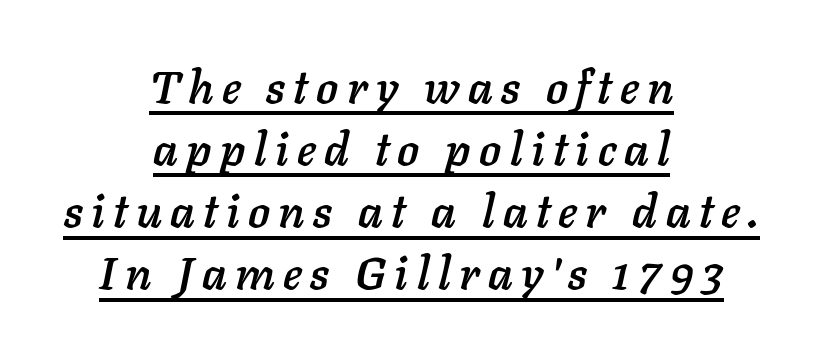
{"italic": "yes", "lean": "right", "slant_degrees": 11, "width": "normal", "stroke_contrast": "low", "x_height": "medium", "monospaced": "no", "underline": "yes", "align": "center", "line_spacing": "normal", "line_spacing_ratio": 1.35, "glyph_px": 46}
